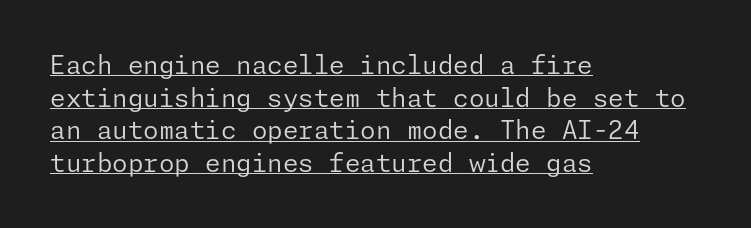
Weight class: somewhere from thin through regular. Check the space under the baseline: a stroke is drawn there. The space between consecutive lines is moderate. A roman cut, with each character standing at attention. Each line starts at the same left margin while the right side varies. No extra tracking has been applied to these lines.
